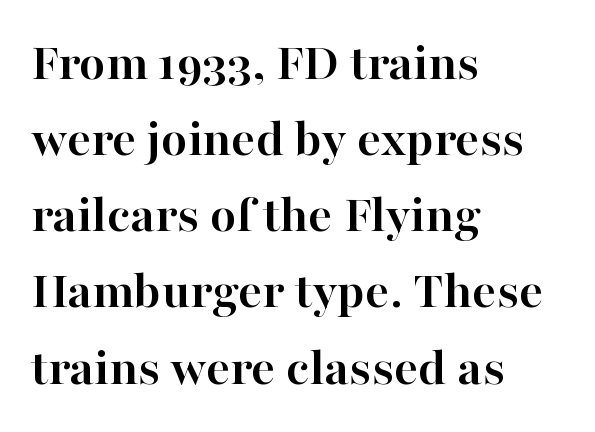
{"serif": "yes", "italic": "no", "bold": "yes", "weight": "semibold", "width": "normal", "stroke_contrast": "high", "x_height": "medium", "monospaced": "no", "underline": "no", "align": "left", "line_spacing": "normal", "line_spacing_ratio": 1.41, "letter_spacing": "normal", "letter_spacing_em": 0.0, "glyph_px": 54}
